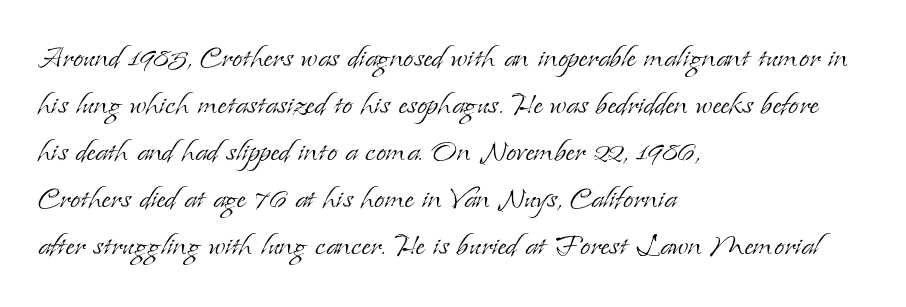
The image shows 37 px light serif type; set left-aligned, normal line spacing (1.27x), normal letter spacing, not underlined; low stroke contrast and a small x-height.
